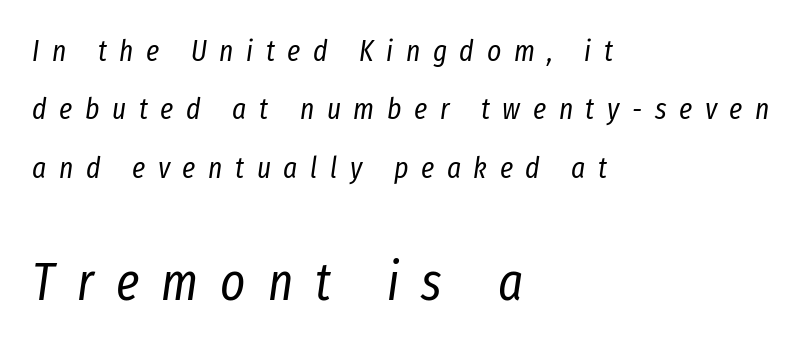
The image shows 53 px regular-weight, condensed type, italic (leaning right); set left-aligned, loose line spacing (1.95x), unusually wide letter spacing (+0.42 em), not underlined; the second (bottom) block is 1.77x larger; low stroke contrast and a medium x-height.
